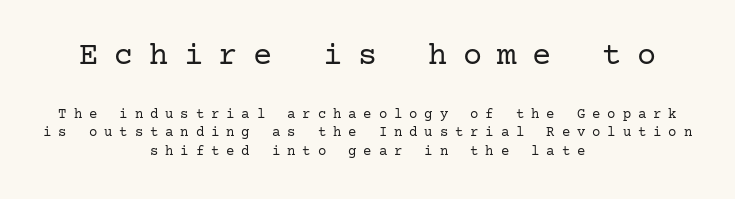
The image shows 32 px regular-weight serif type, upright; set centered, normal line spacing (1.32x), unusually wide letter spacing (+0.49 em), not underlined; the first (top) block is 2.29x larger; low stroke contrast and a medium x-height.
